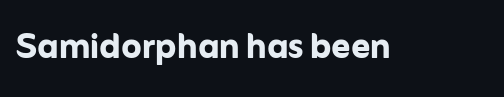
The image shows 46 px semibold sans-serif type, upright; set normal letter spacing, not underlined; low stroke contrast and a medium x-height.
